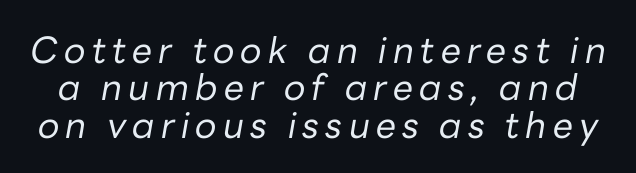
Stems and bowls with no extra thickness — not bold. Tall strokes in this sample are angled rather than plumb. Vertically, the passage feels compressed, each row crowding the next. Decoration check: the copy has no underline.
